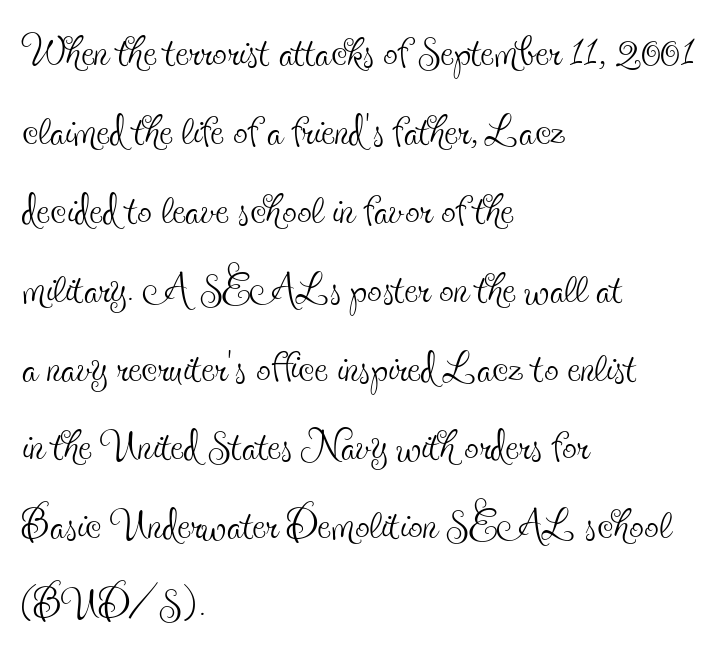
{"serif": "yes", "bold": "no", "weight": "thin", "width": "condensed", "x_height": "small", "monospaced": "no", "underline": "no", "align": "left", "line_spacing": "normal", "line_spacing_ratio": 1.36, "letter_spacing": "normal", "letter_spacing_em": 0.0, "glyph_px": 58}
